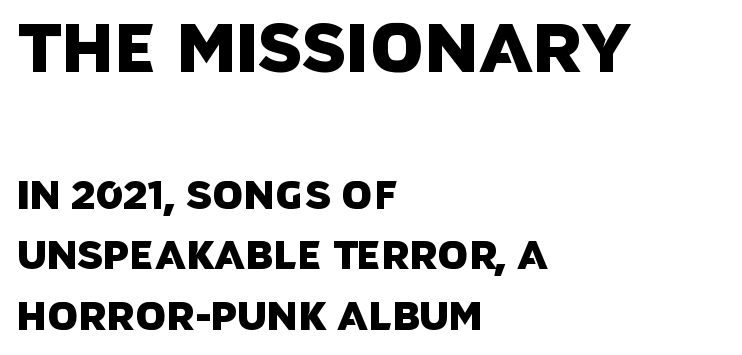
A typesetter would call this zero additional tracking. The rendering uses natural spacing where letterforms have individual widths. The words here are not underlined. The rows are spaced the way most documents space them. Visually, the top section dominates because its glyphs are scaled up. You can tell from the bare stems that sans-serif type was used.
